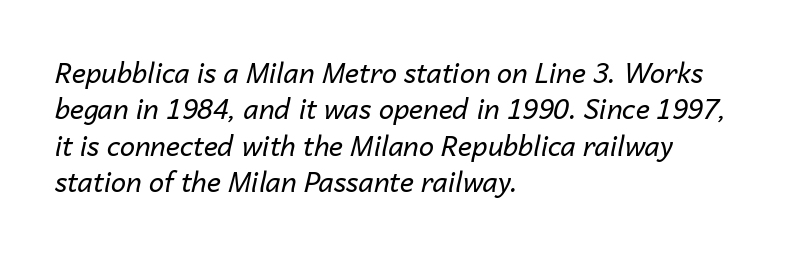
The image shows 27 px text type, italic (leaning right); set left-aligned, normal line spacing (1.35x), normal letter spacing, not underlined.
